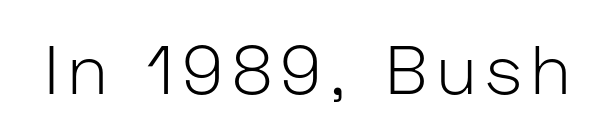
Q: Is the text bold? A: No.
Q: Is the text italic (slanted)? A: No, it is upright.
Q: Is the typeface a serif or a sans-serif typeface? A: Sans-serif.
Q: Is the text underlined? A: No.
Q: Width (condensed, normal, or wide)? A: Normal.
Q: Stroke contrast? A: Low.
Q: x-height? A: Medium.
Q: Monospaced? A: No.
